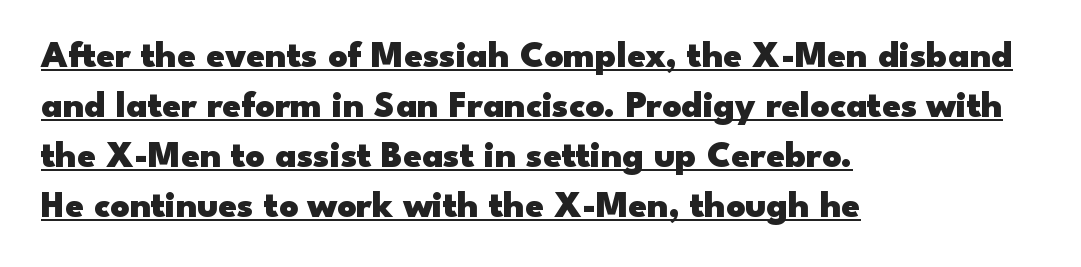
The image shows 37 px heavy, wide sans-serif type, upright; set left-aligned, normal line spacing (1.35x), normal letter spacing, underlined; low stroke contrast and a small x-height.
